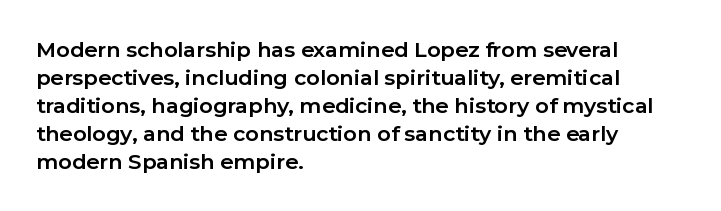
The image shows 21 px bold type, upright; set left-aligned, normal line spacing (1.33x), normal letter spacing, not underlined.
